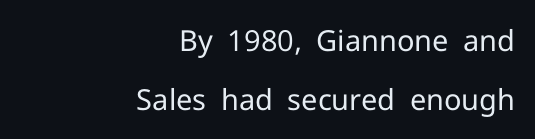
Q: Is the text bold? A: No.
Q: Is the text italic (slanted)? A: No, it is upright.
Q: Is the typeface a serif or a sans-serif typeface? A: Sans-serif.
Q: Is the text underlined? A: No.
Q: How is the paragraph aligned? A: Right-aligned.
Q: Is the spacing between letters normal or unusually wide? A: Normal.
Q: Is the spacing between lines tight, normal or loose? A: Loose.
Q: Width (condensed, normal, or wide)? A: Normal.
Q: Stroke contrast? A: Low.
Q: x-height? A: Medium.
Q: Monospaced? A: No.
